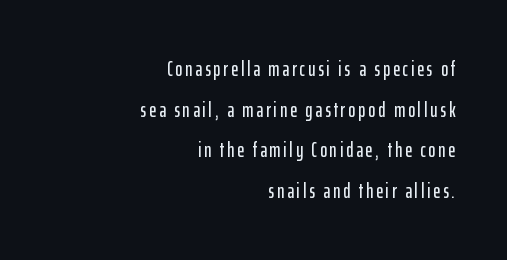
{"italic": "no", "underline": "no", "align": "right", "line_spacing": "loose", "line_spacing_ratio": 1.93, "glyph_px": 21}
